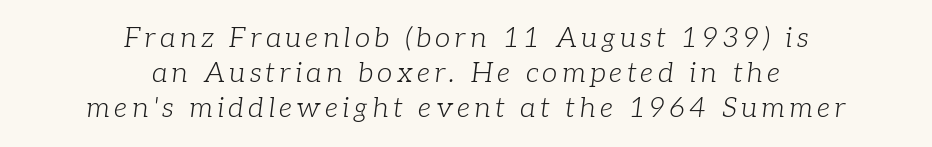
{"serif": "yes", "italic": "yes", "lean": "right", "slant_degrees": 7, "bold": "no", "weight": "light", "width": "normal", "stroke_contrast": "low", "x_height": "medium", "monospaced": "no", "underline": "no", "align": "center", "line_spacing": "normal", "line_spacing_ratio": 1.25, "glyph_px": 28}
